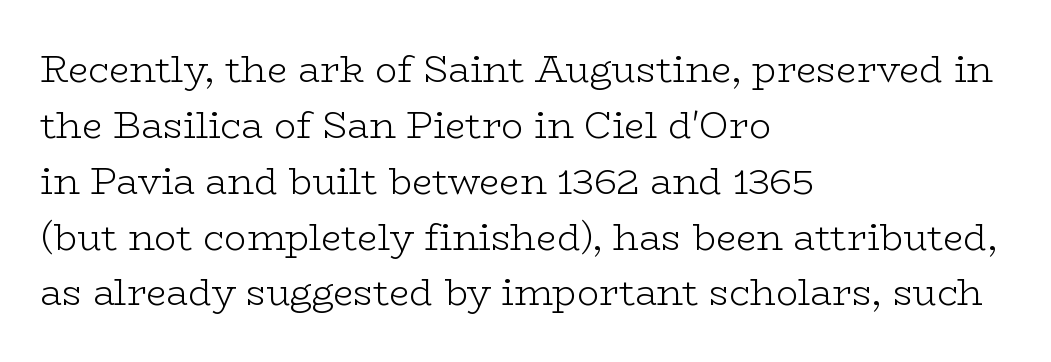
Q: Is the text bold? A: No.
Q: Is the text italic (slanted)? A: No, it is upright.
Q: Is the typeface a serif or a sans-serif typeface? A: Serif.
Q: Is the text underlined? A: No.
Q: How is the paragraph aligned? A: Left-aligned.
Q: Is the spacing between letters normal or unusually wide? A: Normal.
Q: Is the spacing between lines tight, normal or loose? A: Normal.
Q: Width (condensed, normal, or wide)? A: Wide.
Q: Stroke contrast? A: Low.
Q: x-height? A: Medium.
Q: Monospaced? A: No.
